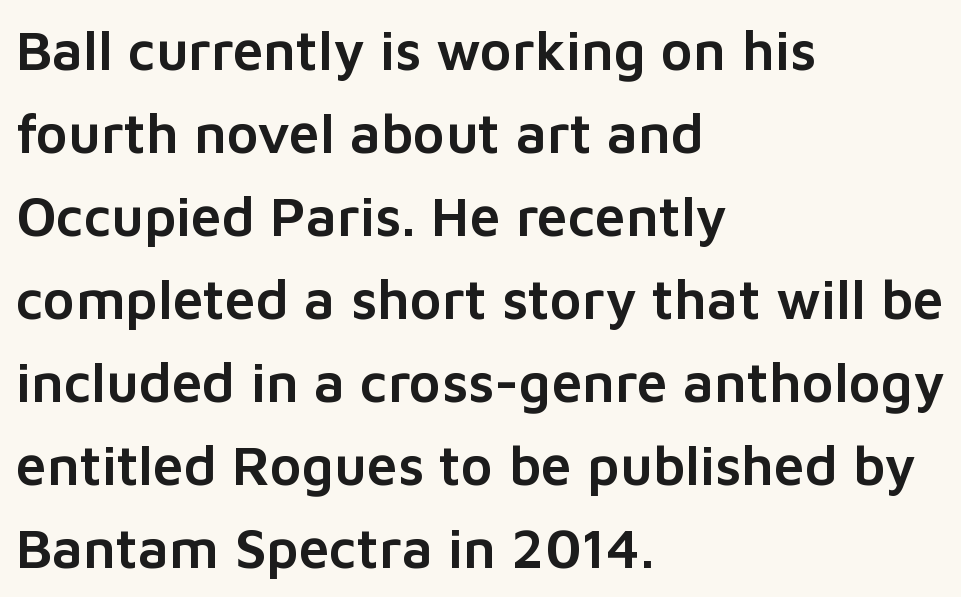
The image shows 55 px sans-serif type, upright; set left-aligned, normal line spacing (1.51x), normal letter spacing, not underlined; low stroke contrast and a medium x-height.
